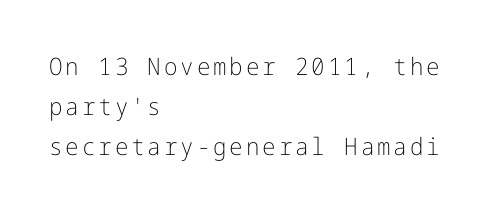
The image shows 24 px text type, upright; set left-aligned, normal line spacing (1.66x), not underlined.
